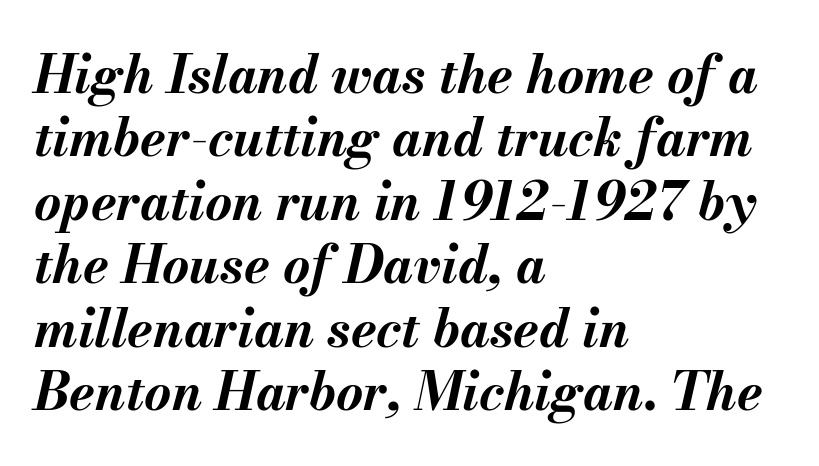
Q: Is the text bold? A: Yes.
Q: Is the text italic (slanted)? A: Yes, it leans right by about 13 degrees.
Q: Is the text underlined? A: No.
Q: How is the paragraph aligned? A: Left-aligned.
Q: Is the spacing between letters normal or unusually wide? A: Normal.
Q: Width (condensed, normal, or wide)? A: Normal.
Q: Stroke contrast? A: Medium.
Q: x-height? A: Small.
Q: Monospaced? A: No.
